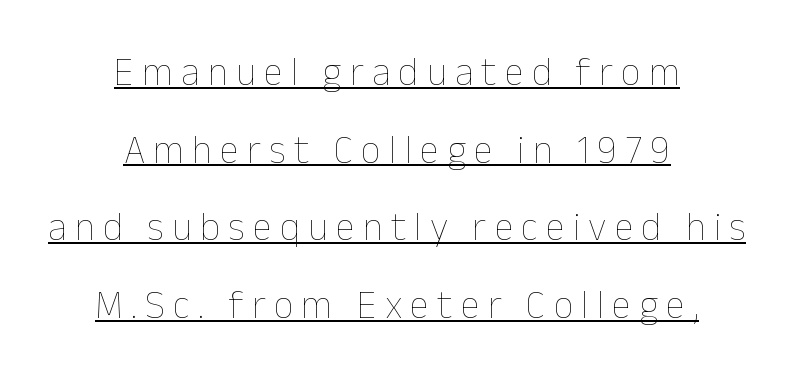
Q: Is the text bold? A: No.
Q: Is the text italic (slanted)? A: No, it is upright.
Q: Is the text underlined? A: Yes.
Q: How is the paragraph aligned? A: Centered.
Q: Is the spacing between letters normal or unusually wide? A: Unusually wide.
Q: Is the spacing between lines tight, normal or loose? A: Loose.
Q: Width (condensed, normal, or wide)? A: Normal.
Q: Stroke contrast? A: Low.
Q: x-height? A: Medium.
Q: Monospaced? A: No.
